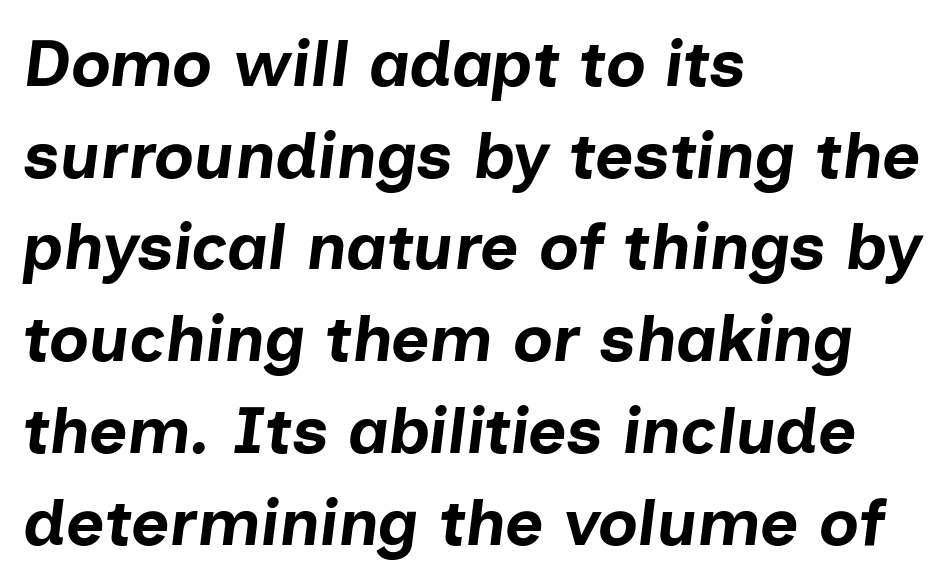
Q: Is the text bold? A: Yes.
Q: Is the text italic (slanted)? A: Yes, it leans right by about 7 degrees.
Q: Is the text underlined? A: No.
Q: How is the paragraph aligned? A: Left-aligned.
Q: Is the spacing between letters normal or unusually wide? A: Normal.
Q: Is the spacing between lines tight, normal or loose? A: Normal.
Q: Width (condensed, normal, or wide)? A: Normal.
Q: Stroke contrast? A: Low.
Q: x-height? A: Medium.
Q: Monospaced? A: No.
